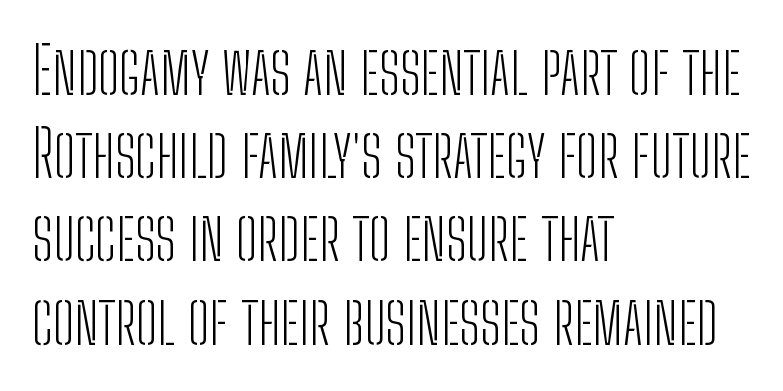
The image shows 64 px light, condensed sans-serif type, upright; set left-aligned, normal line spacing (1.3x), normal letter spacing, not underlined; low stroke contrast and a medium x-height.
